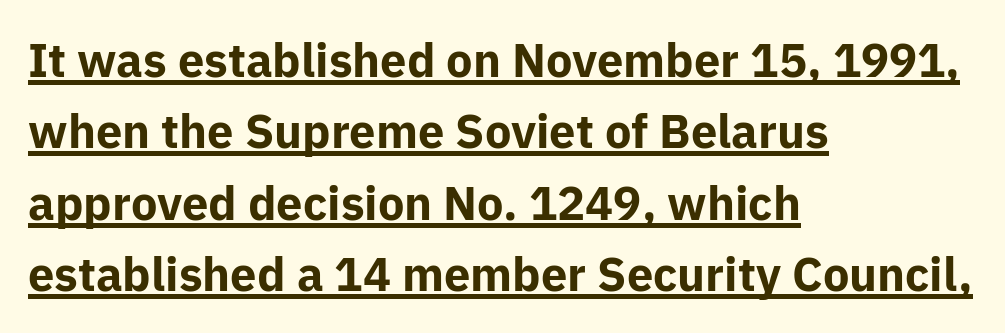
{"serif": "no", "italic": "no", "bold": "yes", "weight": "bold", "width": "normal", "stroke_contrast": "low", "x_height": "medium", "monospaced": "no", "underline": "yes", "align": "left", "line_spacing": "normal", "line_spacing_ratio": 1.52, "letter_spacing": "normal", "letter_spacing_em": 0.0, "glyph_px": 47}
